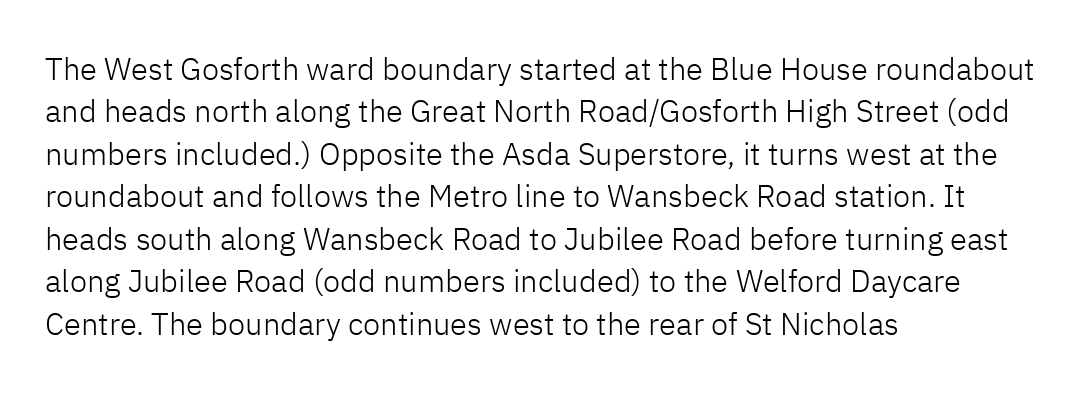
{"serif": "no", "italic": "no", "bold": "no", "weight": "light", "width": "normal", "stroke_contrast": "low", "x_height": "medium", "monospaced": "no", "underline": "no", "align": "left", "line_spacing": "normal", "line_spacing_ratio": 1.37, "letter_spacing": "normal", "letter_spacing_em": 0.0, "glyph_px": 31}
